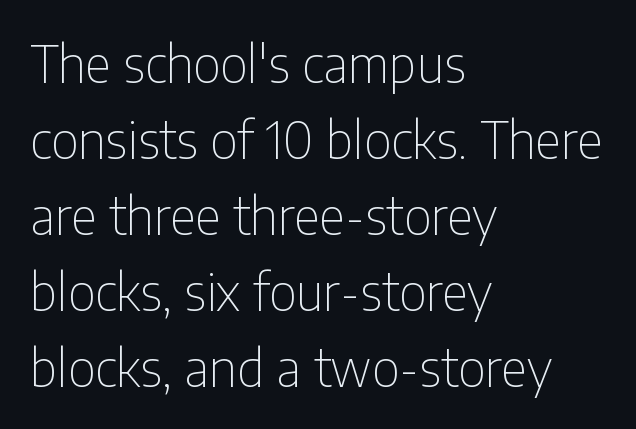
Check the space under the baseline: it is left empty. Is the type heavy? It reads as light-to-regular instead. Layout note: lines flush left. Posture: straight, roman, zero tilt. Does the leading feel generous? No, just average.
